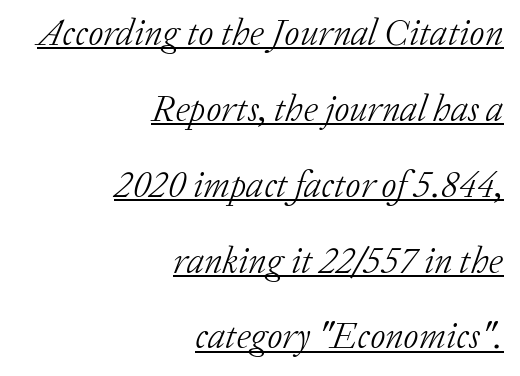
Q: Is the text bold? A: No.
Q: Is the text italic (slanted)? A: Yes, it leans right by about 20 degrees.
Q: Is the typeface a serif or a sans-serif typeface? A: Serif.
Q: Is the text underlined? A: Yes.
Q: How is the paragraph aligned? A: Right-aligned.
Q: Is the spacing between letters normal or unusually wide? A: Normal.
Q: Is the spacing between lines tight, normal or loose? A: Loose.
Q: Width (condensed, normal, or wide)? A: Normal.
Q: Stroke contrast? A: Low.
Q: x-height? A: Medium.
Q: Monospaced? A: No.
